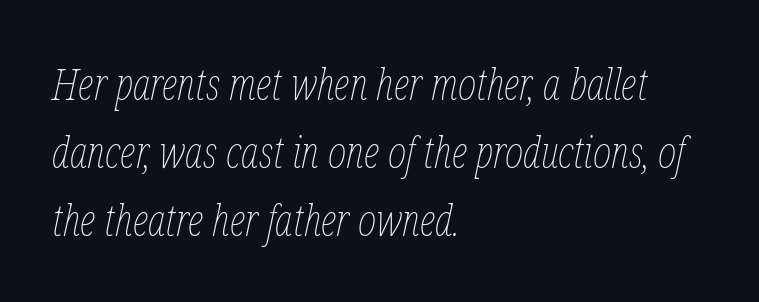
The image shows 44 px thin, condensed type, italic (leaning right); set left-aligned, normal line spacing (1.55x), normal letter spacing, not underlined; low stroke contrast and a medium x-height.
